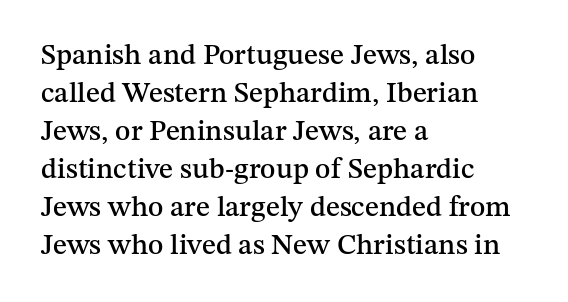
{"serif": "yes", "italic": "no", "width": "normal", "stroke_contrast": "medium", "x_height": "medium", "monospaced": "no", "underline": "no", "align": "left", "line_spacing": "normal", "line_spacing_ratio": 1.31, "letter_spacing": "normal", "letter_spacing_em": 0.0, "glyph_px": 29}
